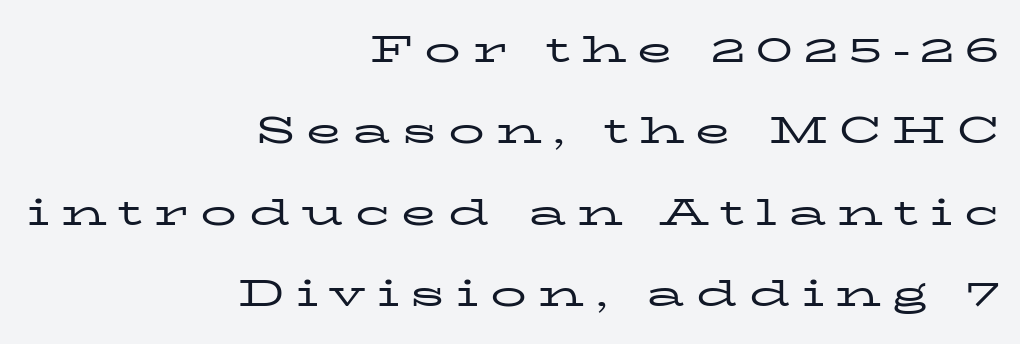
The image shows 36 px regular-weight, wide serif type, upright; set right-aligned, loose line spacing (2.26x), unusually wide letter spacing (+0.31 em), not underlined; low stroke contrast and a medium x-height.
